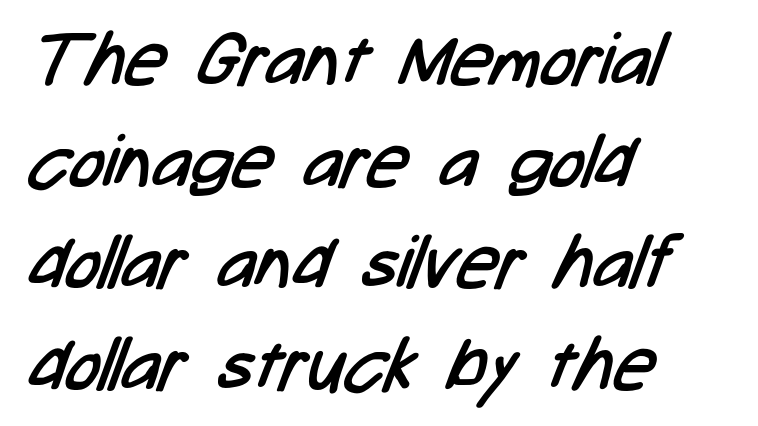
The space directly below the letters is spotless. The face used here is rendered with its standard letterfit. How would I describe the line gaps? Plain and ordinary. The passage shown is typed in a proportional face where columns would drift. Are there feet on the stems? There aren't — it's a sans.
